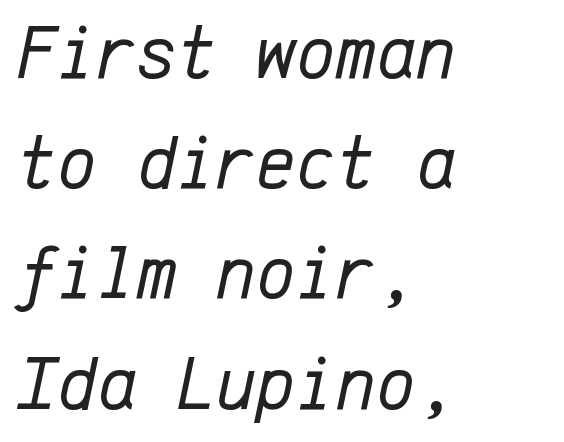
You could call the tracking neutral — neither tight nor loose. In terms of leading, this rendering sits right in the middle. Does the copy run flush right? No — it runs flush left. These lines are rendered in a fixed-pitch font. Looking at the ascenders, they clearly lean. Vertical stems look standard width or narrower in stroke.
